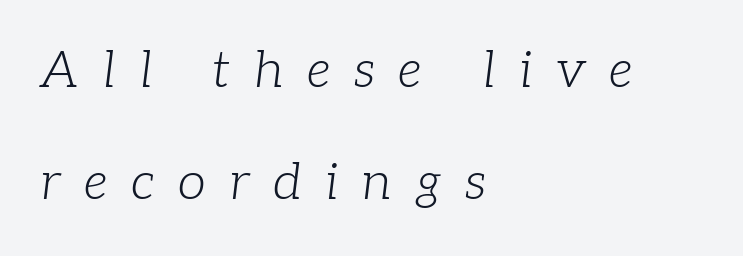
The image shows 51 px light serif type, italic (leaning right); set left-aligned, loose line spacing (2.2x), unusually wide letter spacing (+0.46 em), not underlined; low stroke contrast and a medium x-height.
